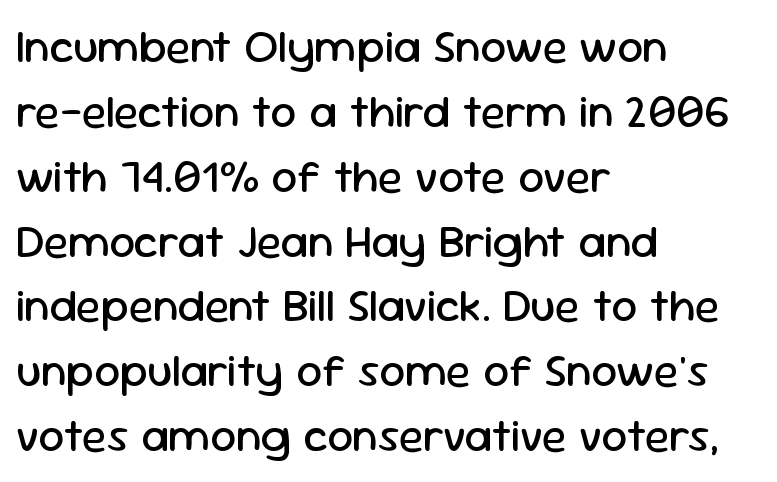
Q: Is the text bold? A: No.
Q: Is the text italic (slanted)? A: No, it is upright.
Q: Is the typeface a serif or a sans-serif typeface? A: Sans-serif.
Q: Is the text underlined? A: No.
Q: How is the paragraph aligned? A: Left-aligned.
Q: Is the spacing between letters normal or unusually wide? A: Normal.
Q: Is the spacing between lines tight, normal or loose? A: Normal.
Q: Width (condensed, normal, or wide)? A: Normal.
Q: Stroke contrast? A: Low.
Q: x-height? A: Medium.
Q: Monospaced? A: No.
